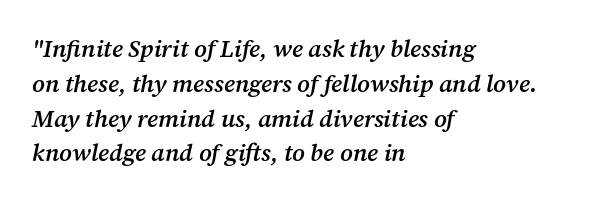
Has an underline been added? It has not. The ragged edge is on the right, which tells us the setting is flush left. These lines carry some extra weight — a demibold, not a full bold. Each word holds together tightly as a unit, with standard inter-letter gaps. You can tell it's italic because the verticals aren't actually vertical.
